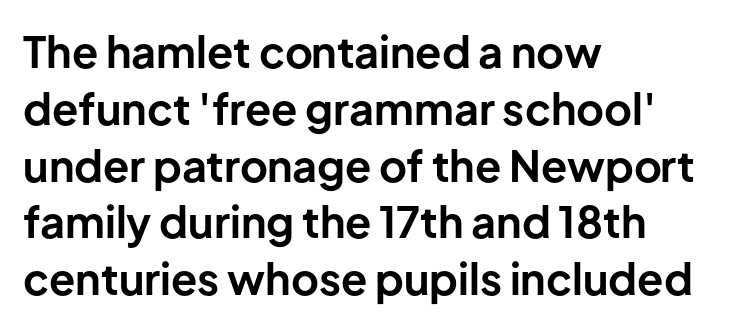
These lines are rendered in a variable-pitch font. Style check: upright. This sample uses a sans-serif face. Notice how the passage keeps a crisp vertical edge on the left only.
